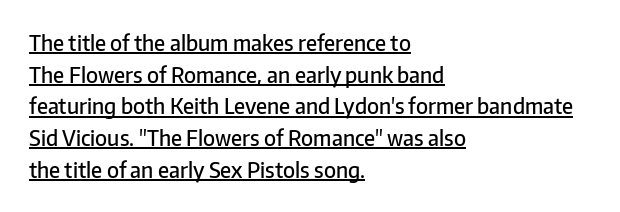
The image shows 21 px text type, upright; set left-aligned, normal line spacing (1.51x), normal letter spacing, underlined.
